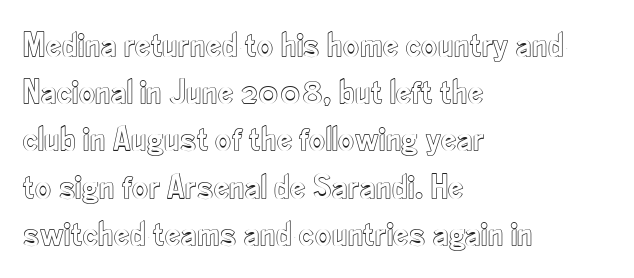
Q: Is the text italic (slanted)? A: No, it is upright.
Q: Is the text underlined? A: No.
Q: How is the paragraph aligned? A: Left-aligned.
Q: Is the spacing between letters normal or unusually wide? A: Normal.
Q: Is the spacing between lines tight, normal or loose? A: Normal.
Q: Width (condensed, normal, or wide)? A: Condensed.
Q: x-height? A: Small.
Q: Monospaced? A: No.
